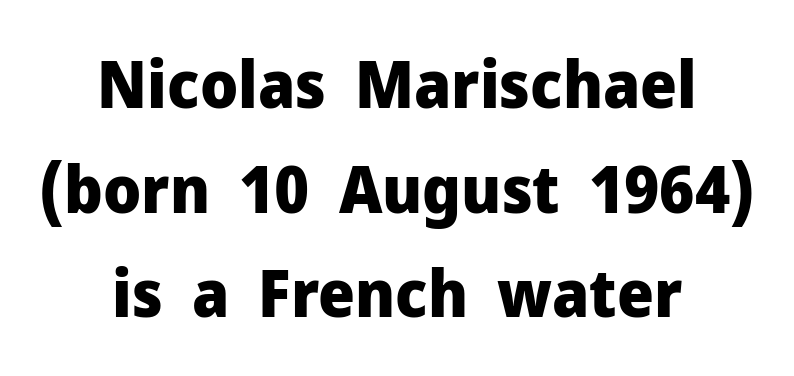
The image shows 65 px heavy sans-serif type, upright; set centered, normal line spacing (1.61x), normal letter spacing, not underlined; low stroke contrast and a medium x-height.
